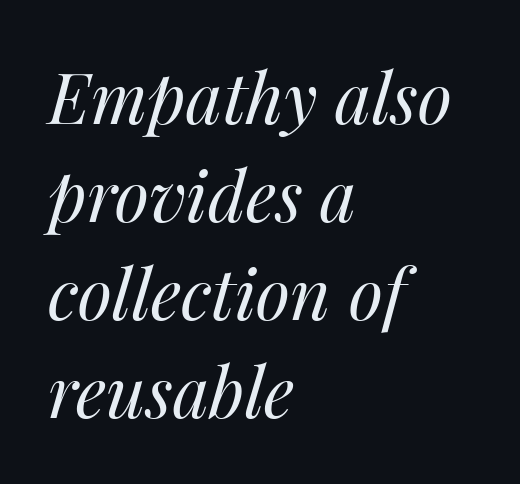
The image shows 70 px regular-weight type, italic (leaning right); set left-aligned, normal line spacing (1.4x), normal letter spacing, not underlined; medium stroke contrast and a medium x-height.
